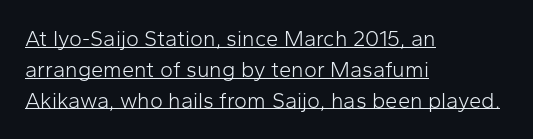
Quick note: not italic, upright. Decoration check: the copy is underlined. Is this a heavy cut? Hardly; it is regular or lighter. Does the copy run flush right? No — it runs flush left. Does extra space separate the letters? No, they use regular spacing.
